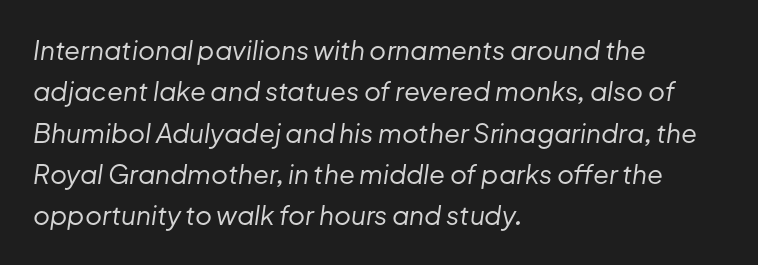
{"italic": "yes", "lean": "right", "slant_degrees": 8, "bold": "no", "underline": "no", "align": "left", "line_spacing": "normal", "line_spacing_ratio": 1.59, "letter_spacing": "normal", "letter_spacing_em": 0.0, "glyph_px": 26}
